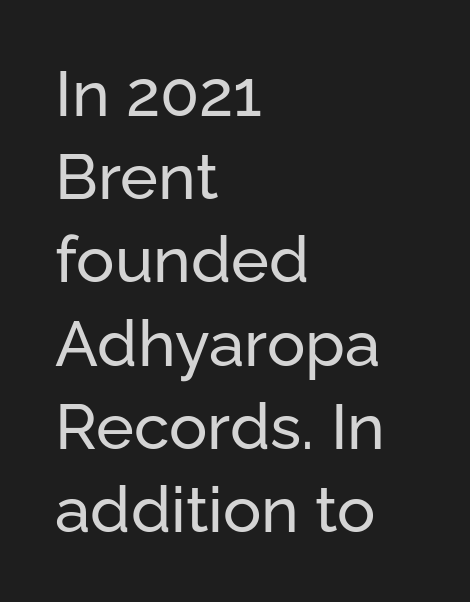
{"serif": "no", "italic": "no", "width": "normal", "stroke_contrast": "low", "x_height": "medium", "monospaced": "no", "underline": "no", "align": "left", "line_spacing": "normal", "line_spacing_ratio": 1.3, "letter_spacing": "normal", "letter_spacing_em": 0.0, "glyph_px": 64}
